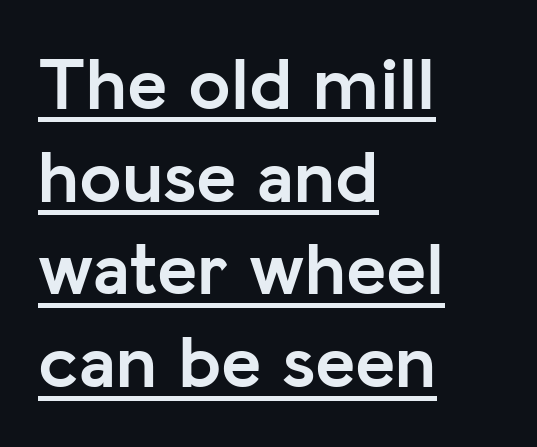
{"serif": "no", "italic": "no", "bold": "yes", "weight": "semibold", "width": "normal", "stroke_contrast": "low", "x_height": "medium", "monospaced": "no", "underline": "yes", "align": "left", "line_spacing_ratio": 1.22, "letter_spacing": "normal", "letter_spacing_em": 0.0, "glyph_px": 76}
